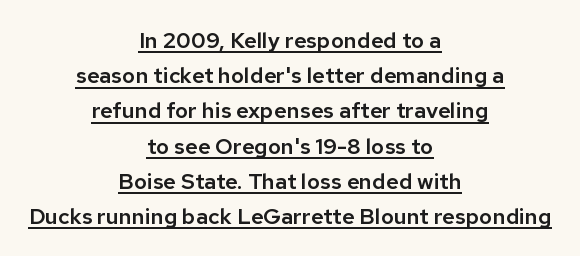
Upright lettering throughout. Observe the ordinary spacing: letters are neighbours, not strangers. In CSS terms this would be text-align: center. This sample keeps an unexceptional amount of space between lines. The rendering uses the underline text-decoration.
